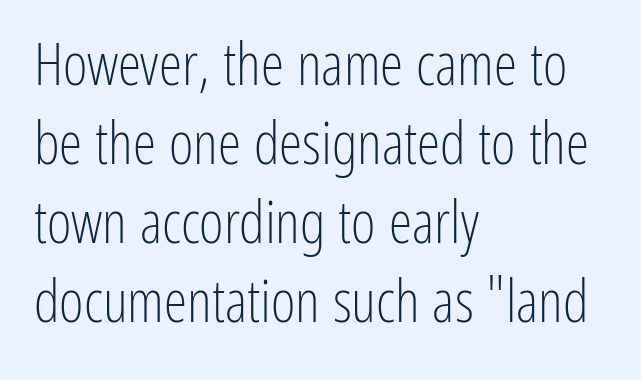
The image shows 59 px light, condensed sans-serif type, upright; set left-aligned, normal line spacing (1.34x), normal letter spacing, not underlined; low stroke contrast and a medium x-height.
